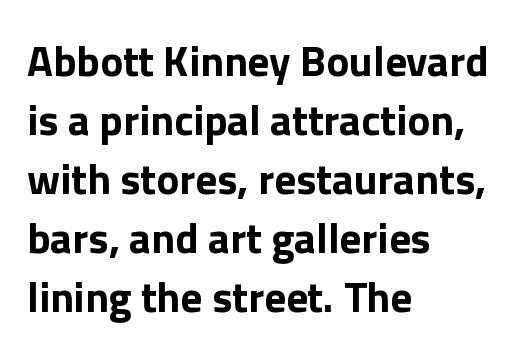
{"serif": "no", "italic": "no", "bold": "yes", "weight": "bold", "width": "normal", "stroke_contrast": "low", "x_height": "medium", "monospaced": "no", "underline": "no", "align": "left", "line_spacing": "normal", "line_spacing_ratio": 1.37, "letter_spacing": "normal", "letter_spacing_em": 0.0, "glyph_px": 43}
